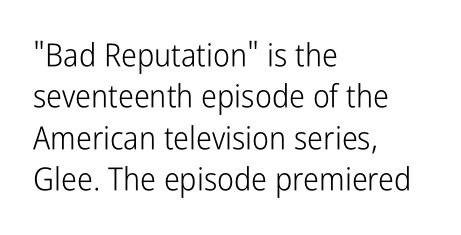
{"serif": "no", "italic": "no", "bold": "no", "weight": "light", "width": "condensed", "stroke_contrast": "low", "x_height": "medium", "monospaced": "no", "underline": "no", "align": "left", "line_spacing": "normal", "line_spacing_ratio": 1.29, "letter_spacing": "normal", "letter_spacing_em": 0.0, "glyph_px": 32}
